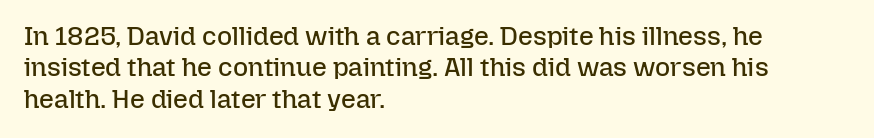
{"italic": "no", "bold": "no", "underline": "no", "align": "left", "line_spacing_ratio": 1.21, "letter_spacing": "normal", "letter_spacing_em": 0.0, "glyph_px": 26}
